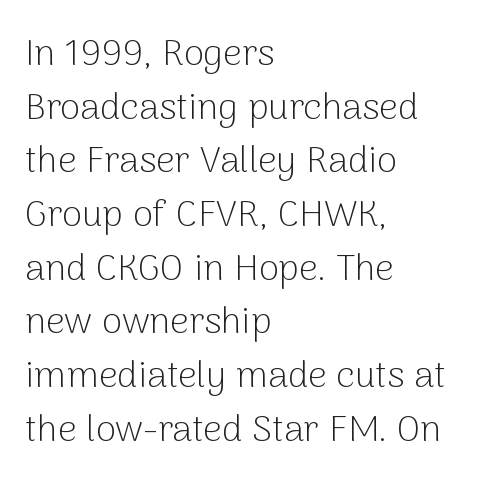
Has an underline been added? It has not. Looks like regular typesetting: each glyph gets only the width it needs. Compared with typical body copy, the letter spacing here is the same. One-word summary of the alignment: left. Stroke terminals: plain, sans-serif. A typesetter would mark this as roman, not italic.
